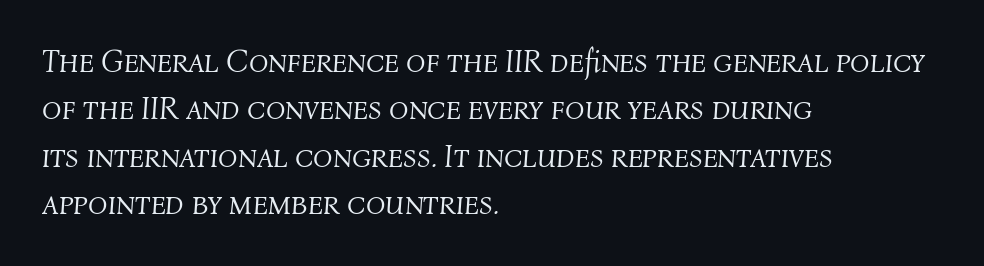
Q: Is the text bold? A: No.
Q: Is the text italic (slanted)? A: Yes, it leans right by about 4 degrees.
Q: Is the text underlined? A: No.
Q: How is the paragraph aligned? A: Left-aligned.
Q: Is the spacing between letters normal or unusually wide? A: Normal.
Q: Is the spacing between lines tight, normal or loose? A: Normal.
Q: Width (condensed, normal, or wide)? A: Normal.
Q: Stroke contrast? A: Medium.
Q: x-height? A: Medium.
Q: Monospaced? A: No.
